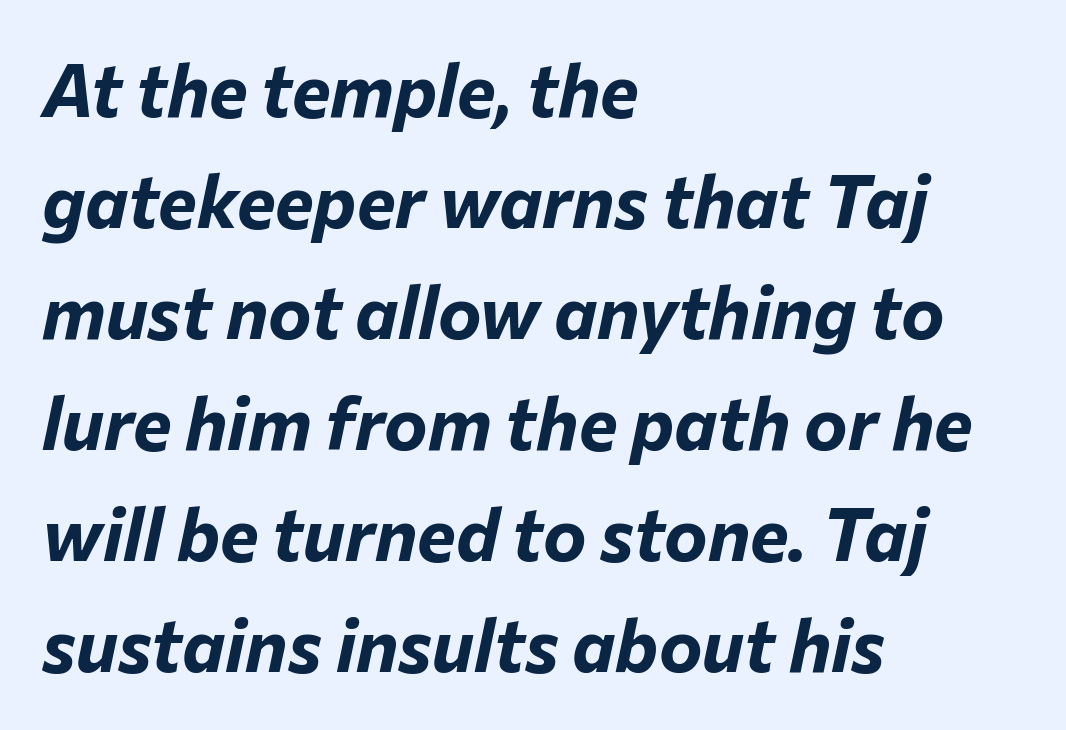
Q: Is the text bold? A: Yes.
Q: Is the text italic (slanted)? A: Yes, it leans right by about 12 degrees.
Q: Is the text underlined? A: No.
Q: How is the paragraph aligned? A: Left-aligned.
Q: Is the spacing between letters normal or unusually wide? A: Normal.
Q: Is the spacing between lines tight, normal or loose? A: Normal.
Q: Width (condensed, normal, or wide)? A: Normal.
Q: Stroke contrast? A: Low.
Q: x-height? A: Medium.
Q: Monospaced? A: No.
